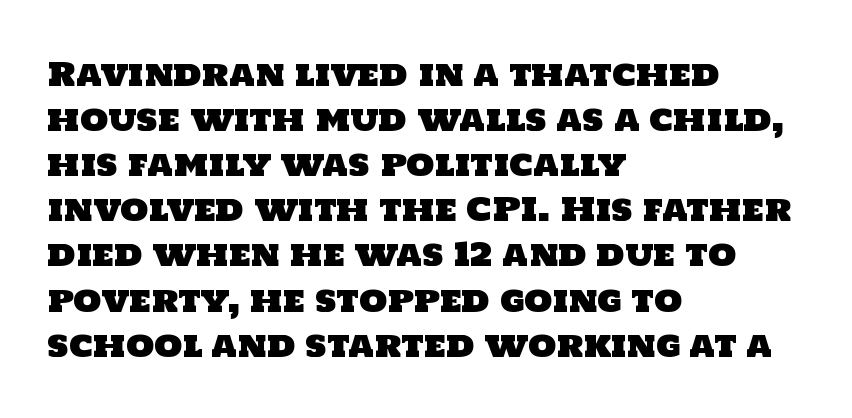
The image shows 32 px sans-serif type; set left-aligned, normal line spacing (1.41x), normal letter spacing, not underlined; low stroke contrast and a large x-height.
